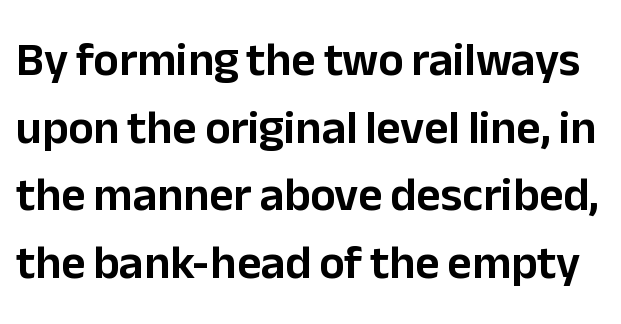
{"serif": "no", "italic": "no", "width": "normal", "stroke_contrast": "low", "x_height": "medium", "monospaced": "no", "underline": "no", "line_spacing": "normal", "line_spacing_ratio": 1.44, "letter_spacing": "normal", "letter_spacing_em": 0.0, "glyph_px": 47}
